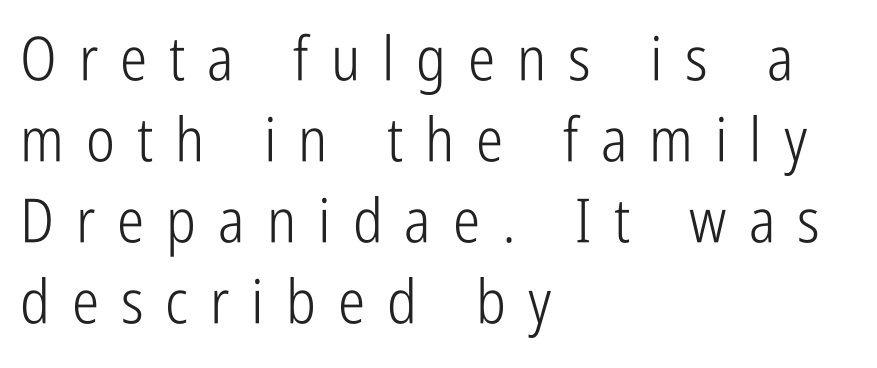
The passage shown is not underscored anywhere. Nothing sits at the stroke ends, so this counts as sans-serif. Italic: no, the glyphs are upright roman. Horizontal alignment here is leftward, the default for most running prose. Note the varied advance widths — an 'i' is clearly narrower than an 'm'. You could only call the tracking loose — the letters float apart.
